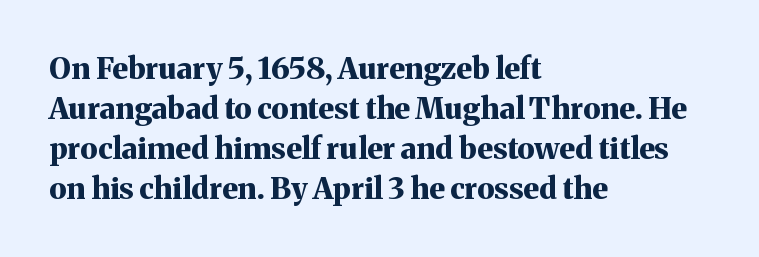
Q: Is the text bold? A: Yes.
Q: Is the text italic (slanted)? A: No, it is upright.
Q: Is the typeface a serif or a sans-serif typeface? A: Serif.
Q: Is the text underlined? A: No.
Q: How is the paragraph aligned? A: Left-aligned.
Q: Is the spacing between letters normal or unusually wide? A: Normal.
Q: Is the spacing between lines tight, normal or loose? A: Normal.
Q: Width (condensed, normal, or wide)? A: Normal.
Q: Stroke contrast? A: Medium.
Q: x-height? A: Medium.
Q: Monospaced? A: No.
